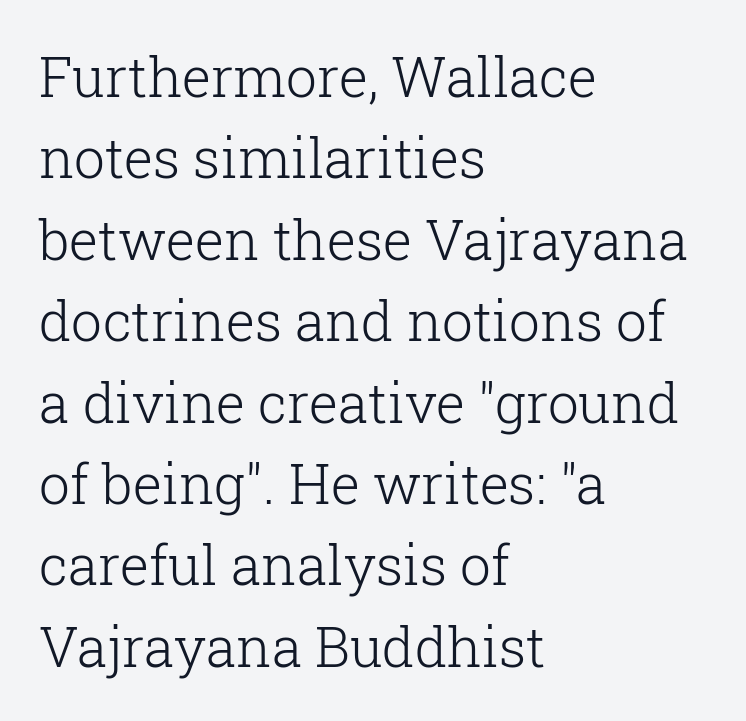
{"serif": "yes", "italic": "no", "bold": "no", "weight": "light", "width": "normal", "stroke_contrast": "low", "x_height": "medium", "monospaced": "no", "underline": "no", "align": "left", "line_spacing": "normal", "line_spacing_ratio": 1.48, "letter_spacing": "normal", "letter_spacing_em": 0.0, "glyph_px": 55}
